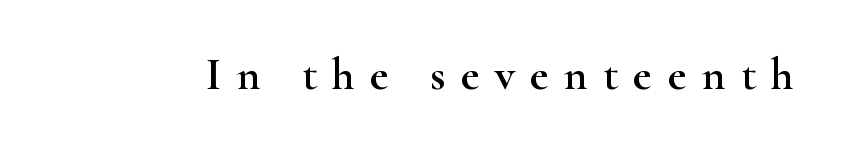
The image shows 45 px wide serif type, upright; set unusually wide letter spacing (+0.34 em), not underlined; high stroke contrast and a small x-height.
